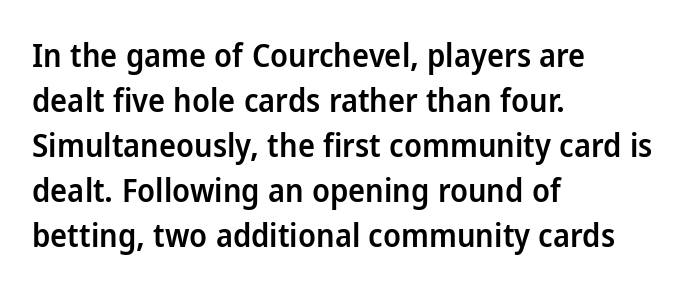
Q: Is the text bold? A: Semi-bold.
Q: Is the text italic (slanted)? A: No, it is upright.
Q: Is the typeface a serif or a sans-serif typeface? A: Sans-serif.
Q: Is the text underlined? A: No.
Q: How is the paragraph aligned? A: Left-aligned.
Q: Is the spacing between letters normal or unusually wide? A: Normal.
Q: Is the spacing between lines tight, normal or loose? A: Normal.
Q: Width (condensed, normal, or wide)? A: Normal.
Q: Stroke contrast? A: Low.
Q: x-height? A: Medium.
Q: Monospaced? A: No.
